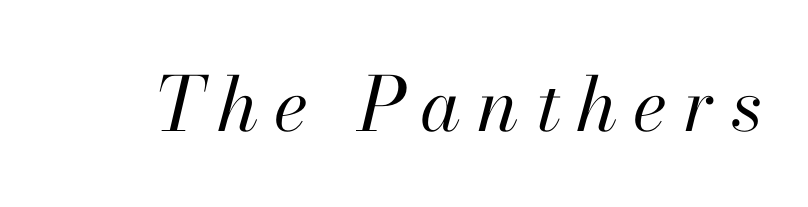
Someone cranked the tracking dial way up on this one. These lines are rendered in a variable-pitch font. Rule under the text: the space is simply empty. Stroke mass is kept to a normal reading level or below. Looking at the ascenders, they clearly lean.
